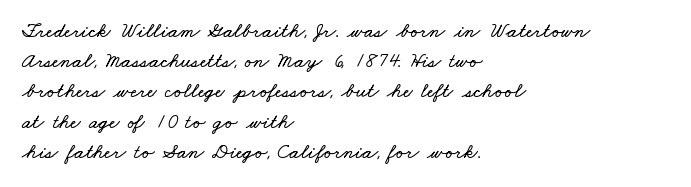
{"underline": "no", "align": "left", "line_spacing": "normal", "line_spacing_ratio": 1.44, "letter_spacing": "normal", "letter_spacing_em": 0.0, "glyph_px": 21}
